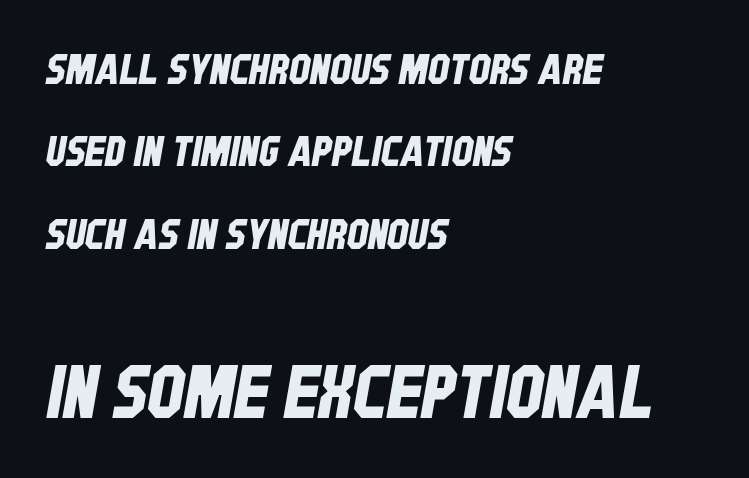
Notice the wide empty band between every row — that's loose leading. Scale increases going downward across the two blocks. Think of a printed novel: that variable character pitch is what you see here. The horizontal fit of the characters is conventional and even. The area under the type is left untouched. Check where the strokes stop: nothing finishes them off — pure sans.
